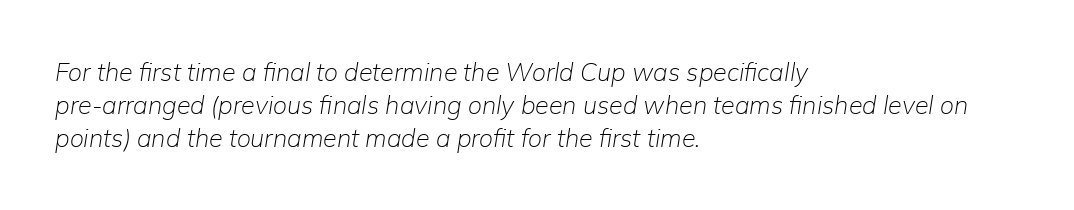
Successive baselines arrive at the customary interval. Looking at the ascenders, they clearly lean. Typeset ragged right — the left edge is the straight one. Has an underline been added? It has not. Here the glyphs are tracked normally, forming tight word shapes.
